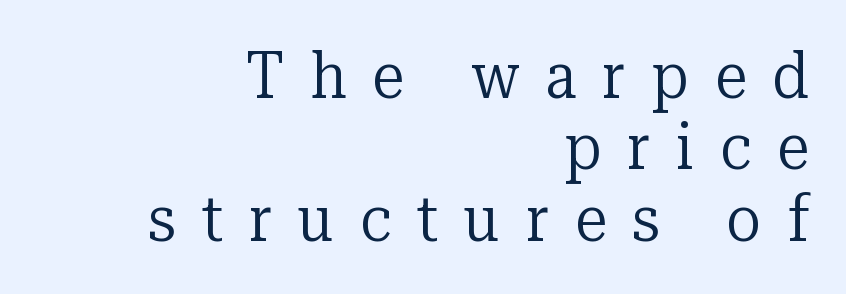
Q: Is the text bold? A: No.
Q: Is the text italic (slanted)? A: No, it is upright.
Q: Is the typeface a serif or a sans-serif typeface? A: Serif.
Q: Is the text underlined? A: No.
Q: How is the paragraph aligned? A: Right-aligned.
Q: Is the spacing between letters normal or unusually wide? A: Unusually wide.
Q: Is the spacing between lines tight, normal or loose? A: Tight.
Q: Width (condensed, normal, or wide)? A: Normal.
Q: Stroke contrast? A: Low.
Q: x-height? A: Medium.
Q: Monospaced? A: No.
